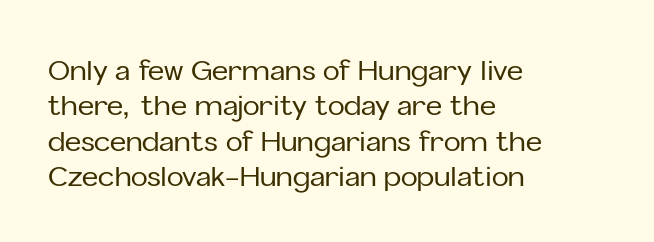
Q: Is the text italic (slanted)? A: No, it is upright.
Q: Is the typeface a serif or a sans-serif typeface? A: Sans-serif.
Q: Is the text underlined? A: No.
Q: How is the paragraph aligned? A: Left-aligned.
Q: Is the spacing between letters normal or unusually wide? A: Normal.
Q: Is the spacing between lines tight, normal or loose? A: Normal.
Q: Width (condensed, normal, or wide)? A: Normal.
Q: Stroke contrast? A: Low.
Q: x-height? A: Medium.
Q: Monospaced? A: No.
